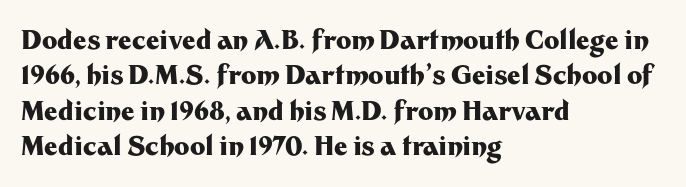
The image shows 26 px bold type, upright; set left-aligned, normal line spacing (1.36x), normal letter spacing, not underlined.
